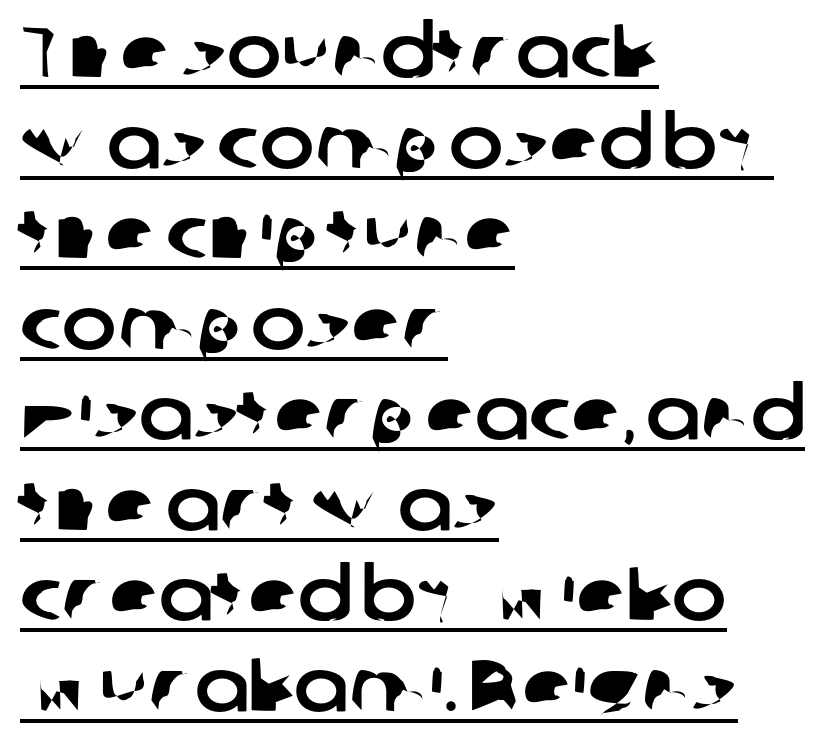
Q: Is the typeface a serif or a sans-serif typeface? A: Sans-serif.
Q: Is the text underlined? A: Yes.
Q: How is the paragraph aligned? A: Left-aligned.
Q: Is the spacing between letters normal or unusually wide? A: Normal.
Q: Width (condensed, normal, or wide)? A: Normal.
Q: Stroke contrast? A: Low.
Q: x-height? A: Medium.
Q: Monospaced? A: No.
